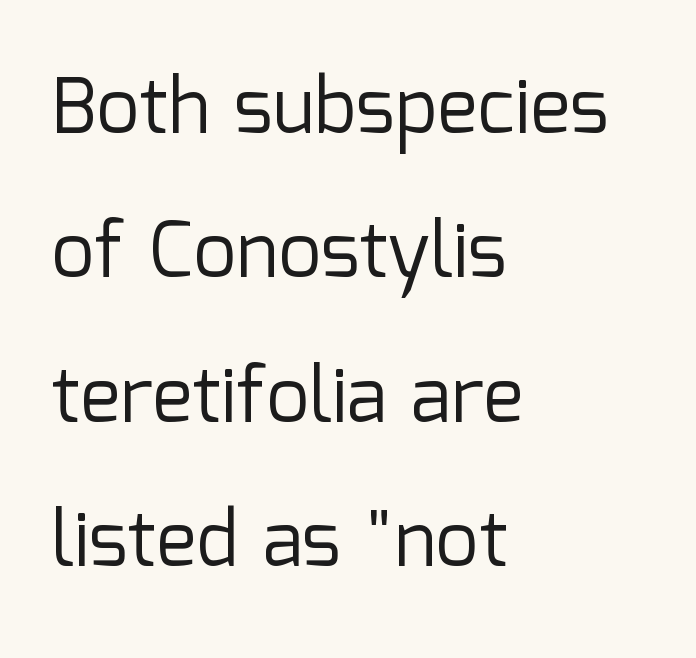
The image shows 76 px regular-weight sans-serif type, upright; set left-aligned, loose line spacing (1.9x), normal letter spacing, not underlined; low stroke contrast and a medium x-height.
